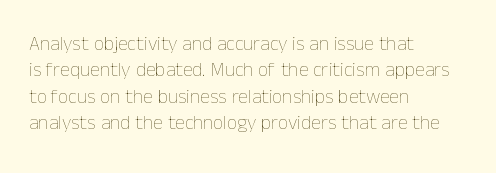
Characters remain perfectly vertical along every line. Rows of type keep a routine distance in the vertical direction. The face looks like a standard text weight, possibly lighter. Letter spacing: default. Each row of text sits above clean, open space.
